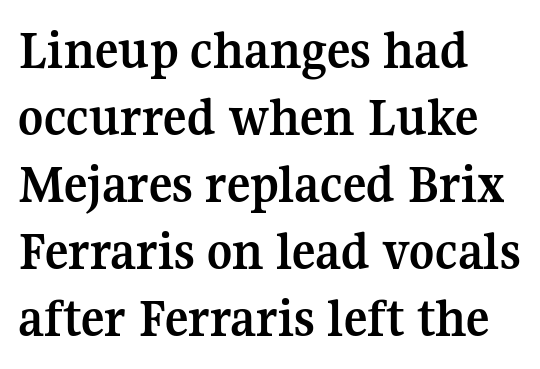
{"serif": "yes", "italic": "no", "bold": "yes", "weight": "semibold", "width": "normal", "stroke_contrast": "medium", "x_height": "medium", "monospaced": "no", "underline": "no", "align": "left", "line_spacing_ratio": 1.22, "letter_spacing": "normal", "letter_spacing_em": 0.0, "glyph_px": 55}
